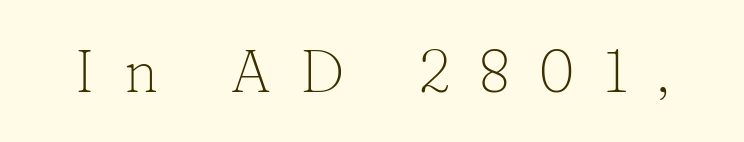
{"serif": "yes", "italic": "no", "bold": "no", "weight": "light", "width": "normal", "stroke_contrast": "low", "x_height": "medium", "monospaced": "no", "underline": "no", "letter_spacing": "wide", "letter_spacing_em": 0.5, "glyph_px": 59}
